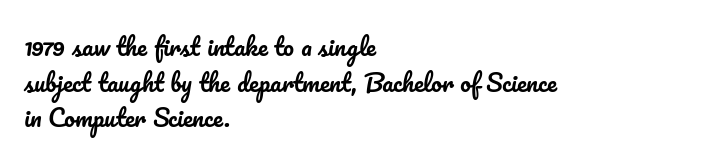
{"underline": "no", "align": "left", "line_spacing": "normal", "line_spacing_ratio": 1.48, "letter_spacing": "normal", "letter_spacing_em": 0.0, "glyph_px": 24}
